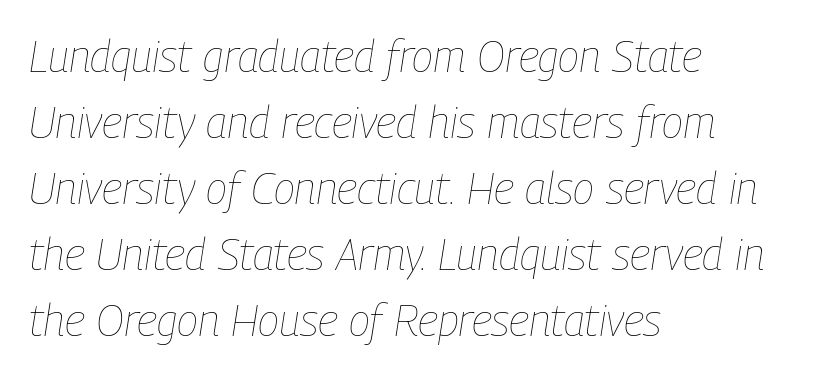
The strokes are not fattened; the text isn't bold. Students, observe: this is what conventionally led text looks like. Check under the words: just untouched page. You can tell it's italic because the verticals aren't actually vertical.
